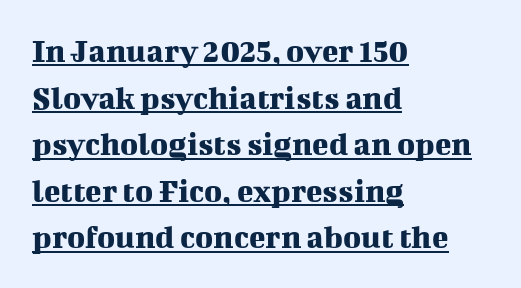
The image shows 34 px serif type, upright; set left-aligned, normal line spacing (1.37x), normal letter spacing, underlined; medium stroke contrast and a medium x-height.
